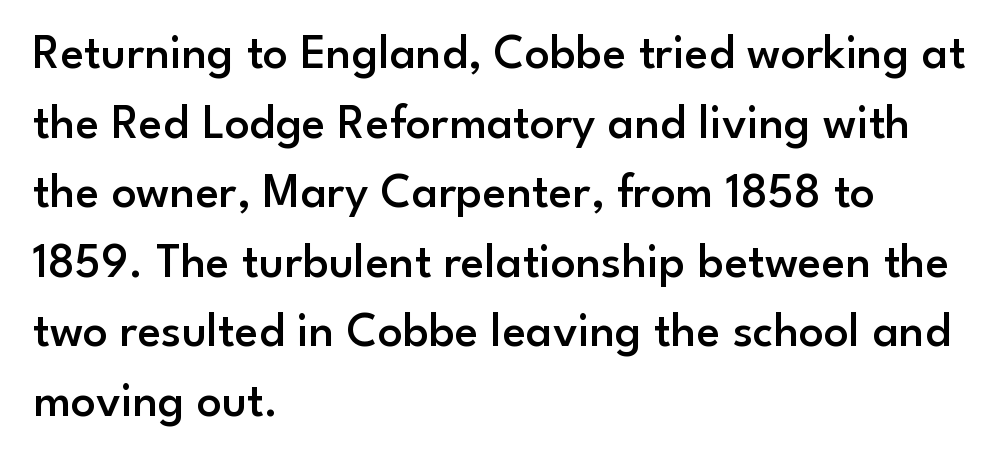
Q: Is the text bold? A: Semi-bold.
Q: Is the text italic (slanted)? A: No, it is upright.
Q: Is the typeface a serif or a sans-serif typeface? A: Sans-serif.
Q: Is the text underlined? A: No.
Q: How is the paragraph aligned? A: Left-aligned.
Q: Is the spacing between letters normal or unusually wide? A: Normal.
Q: Is the spacing between lines tight, normal or loose? A: Normal.
Q: Width (condensed, normal, or wide)? A: Normal.
Q: Stroke contrast? A: Low.
Q: x-height? A: Small.
Q: Monospaced? A: No.
